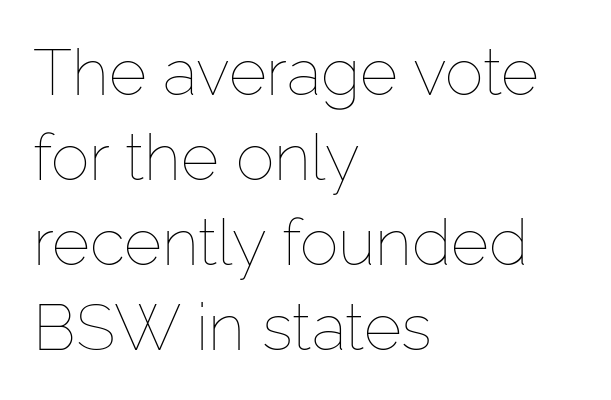
Visually the block forms a straight wall on the left and a jagged coastline on the right. Is this a fixed-width face? No — the glyphs have proportional, varying widths. Letters have the restrained weight of plain body copy at most. Each row of text sits above clean, open space. The line-height multiplier appears to be the usual default. This sample uses plain, unmodified letter spacing.
